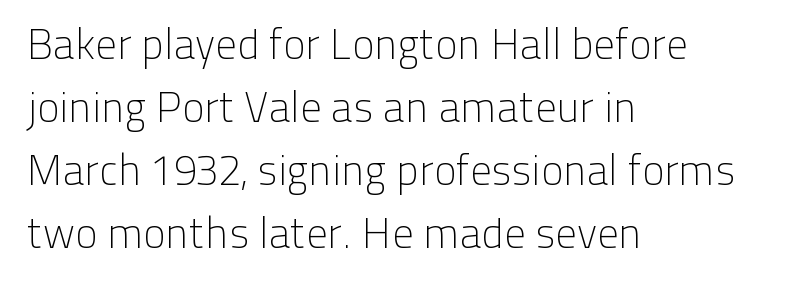
{"serif": "no", "italic": "no", "bold": "no", "weight": "light", "width": "normal", "stroke_contrast": "low", "x_height": "medium", "monospaced": "no", "underline": "no", "align": "left", "line_spacing": "normal", "line_spacing_ratio": 1.5, "letter_spacing": "normal", "letter_spacing_em": 0.0, "glyph_px": 42}
